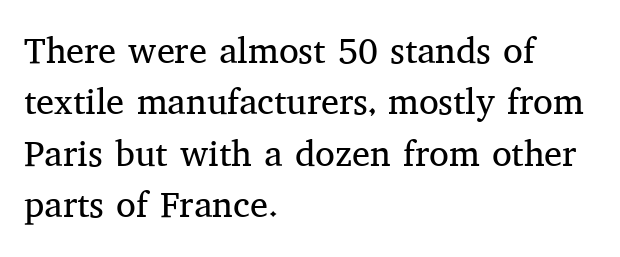
The font sits on the lighter half of the weight spectrum, regular included. In CSS terms this would be text-align: left. Underline: absent. Old-style or modern, the face here clearly has serifs. Short note: letters normally spaced. Honestly, the row spacing looks completely unremarkable.
